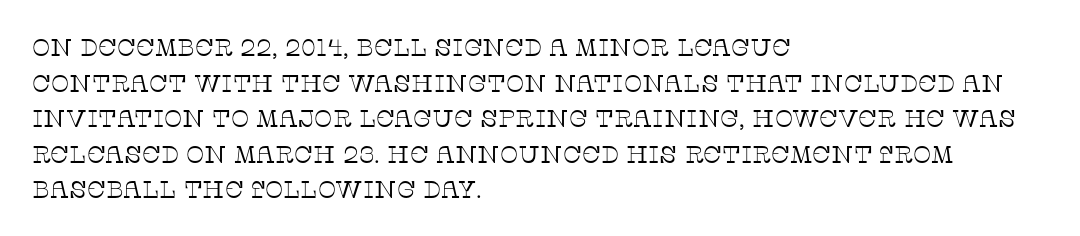
The image shows 24 px text type, upright; set left-aligned, normal line spacing (1.48x), normal letter spacing, not underlined.
